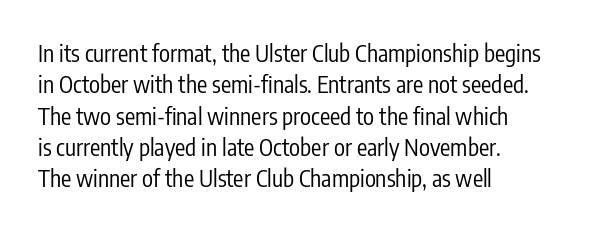
The image shows 23 px text type, upright; set left-aligned, normal line spacing (1.36x), normal letter spacing, not underlined.
